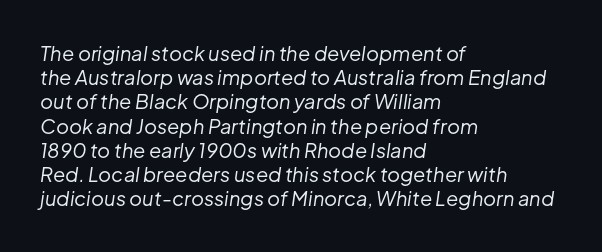
The image shows 20 px text type, italic (leaning right); set left-aligned, line spacing 1.21x, normal letter spacing, not underlined.
